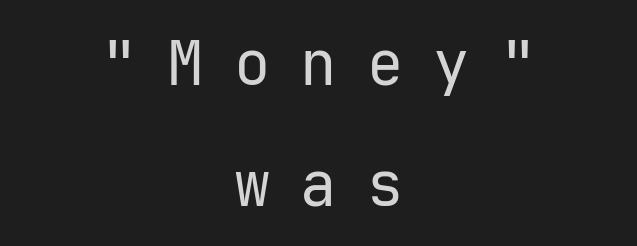
Q: Is the text bold? A: No.
Q: Is the text italic (slanted)? A: No, it is upright.
Q: Is the typeface a serif or a sans-serif typeface? A: Sans-serif.
Q: Is the text underlined? A: No.
Q: How is the paragraph aligned? A: Centered.
Q: Is the spacing between letters normal or unusually wide? A: Unusually wide.
Q: Is the spacing between lines tight, normal or loose? A: Loose.
Q: Width (condensed, normal, or wide)? A: Normal.
Q: Stroke contrast? A: Low.
Q: x-height? A: Medium.
